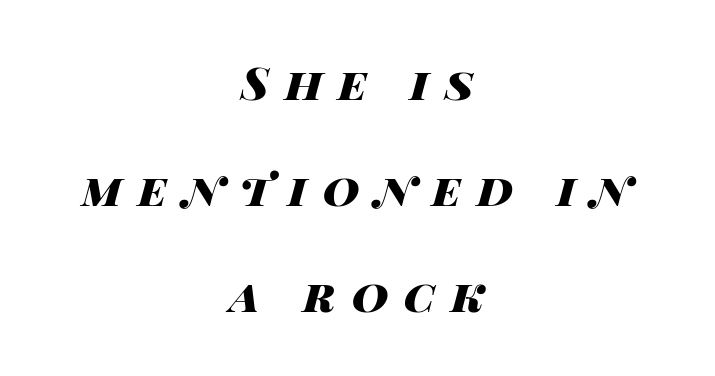
{"italic": "yes", "lean": "right", "slant_degrees": 14, "bold": "yes", "weight": "heavy", "width": "wide", "stroke_contrast": "high", "x_height": "large", "monospaced": "no", "underline": "no", "align": "center", "line_spacing": "loose", "line_spacing_ratio": 2.36, "letter_spacing": "wide", "letter_spacing_em": 0.35, "glyph_px": 45}
